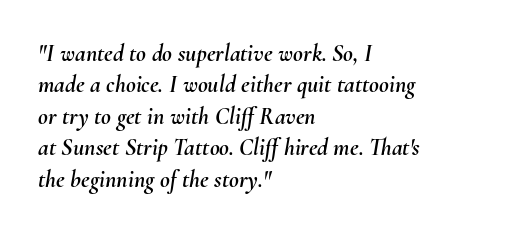
{"italic": "yes", "lean": "right", "slant_degrees": 10, "underline": "no", "align": "left", "line_spacing": "normal", "line_spacing_ratio": 1.31, "letter_spacing": "normal", "letter_spacing_em": 0.0, "glyph_px": 24}
